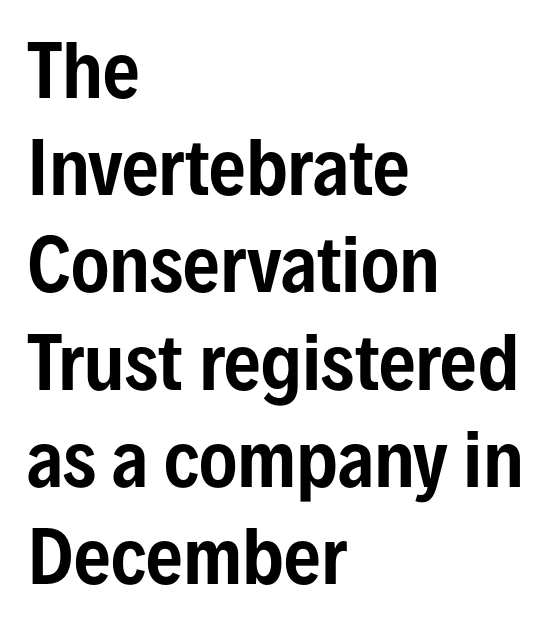
Visually the block forms a straight wall on the left and a jagged coastline on the right. Notice how descenders clear the ascenders below comfortably — that's standard leading. Grotesque or geometric, the face here clearly has no serifs. Posture: upright roman. Is this a fixed-width face? No — the glyphs have proportional, varying widths. Characters follow at the spacing the type designer built in.
